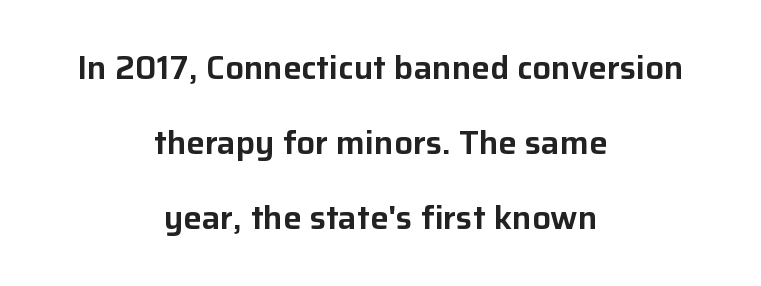
{"serif": "no", "italic": "no", "width": "normal", "stroke_contrast": "low", "x_height": "medium", "monospaced": "no", "underline": "no", "align": "center", "line_spacing": "loose", "line_spacing_ratio": 2.28, "letter_spacing": "normal", "letter_spacing_em": 0.0, "glyph_px": 33}
